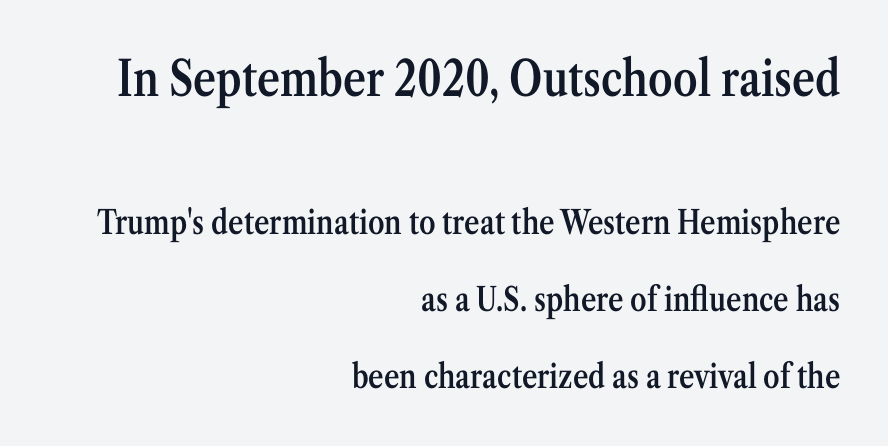
The image shows 49 px semibold, condensed serif type, upright; set right-aligned, loose line spacing (2.33x), normal letter spacing, not underlined; the first (top) block is 1.48x larger; medium stroke contrast and a medium x-height.
